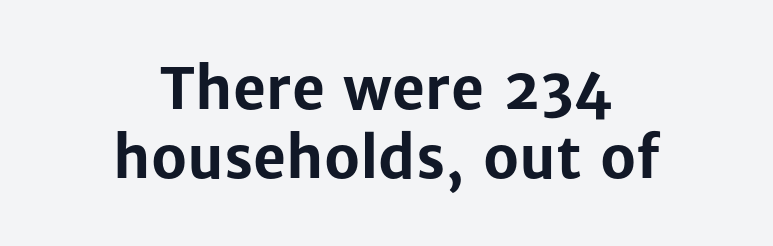
{"serif": "no", "italic": "no", "bold": "yes", "weight": "bold", "width": "normal", "stroke_contrast": "low", "x_height": "medium", "monospaced": "no", "underline": "no", "align": "center", "line_spacing_ratio": 1.21, "letter_spacing": "normal", "letter_spacing_em": 0.0, "glyph_px": 57}
